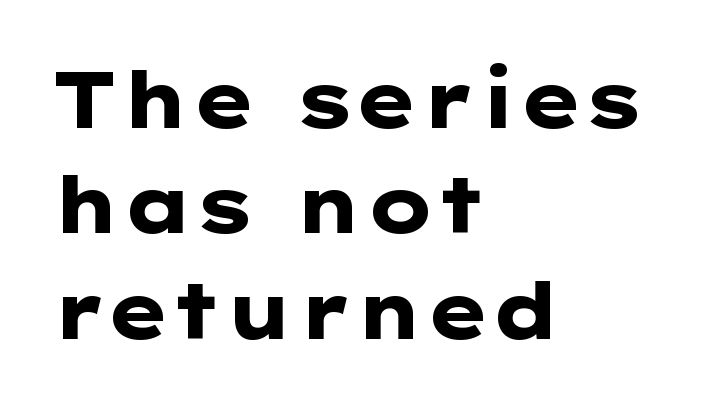
{"serif": "no", "italic": "no", "bold": "yes", "weight": "heavy", "width": "wide", "stroke_contrast": "low", "x_height": "medium", "underline": "no", "align": "left", "line_spacing": "normal", "line_spacing_ratio": 1.35, "letter_spacing": "normal", "letter_spacing_em": 0.0, "glyph_px": 78}
